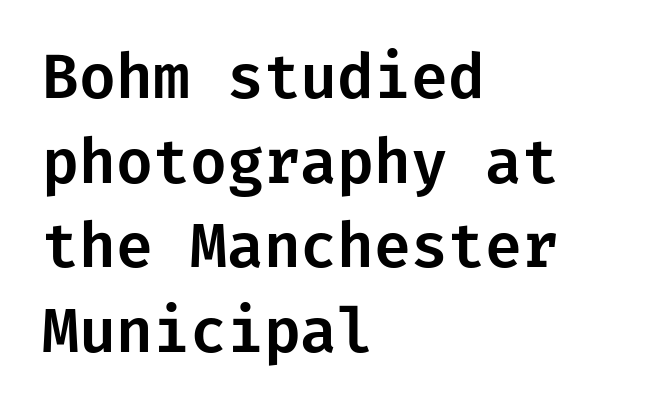
The image shows 60 px sans-serif type, upright; set left-aligned, normal line spacing (1.41x), normal letter spacing, not underlined; low stroke contrast and a medium x-height.
